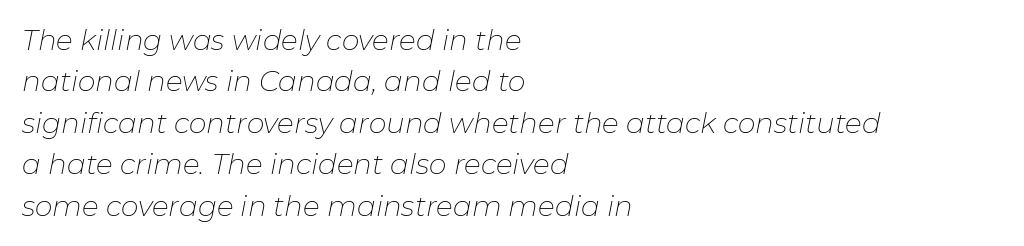
{"italic": "yes", "lean": "right", "slant_degrees": 11, "bold": "no", "weight": "thin", "width": "normal", "stroke_contrast": "low", "x_height": "medium", "monospaced": "no", "underline": "no", "align": "left", "line_spacing": "normal", "line_spacing_ratio": 1.48, "letter_spacing": "normal", "letter_spacing_em": 0.0, "glyph_px": 28}
